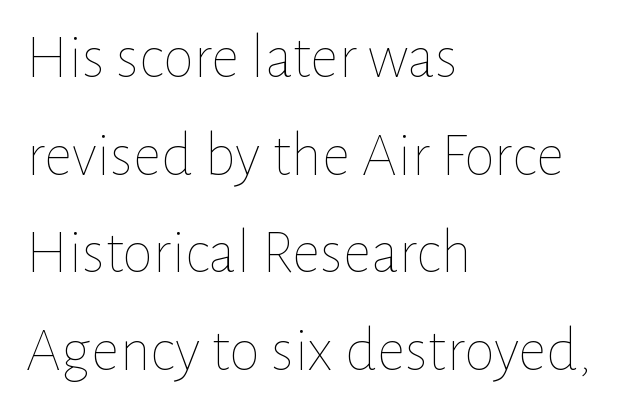
Q: Is the text bold? A: No.
Q: Is the text italic (slanted)? A: No, it is upright.
Q: Is the text underlined? A: No.
Q: How is the paragraph aligned? A: Left-aligned.
Q: Is the spacing between letters normal or unusually wide? A: Normal.
Q: Is the spacing between lines tight, normal or loose? A: Normal.
Q: Width (condensed, normal, or wide)? A: Normal.
Q: Stroke contrast? A: Low.
Q: x-height? A: Medium.
Q: Monospaced? A: No.
